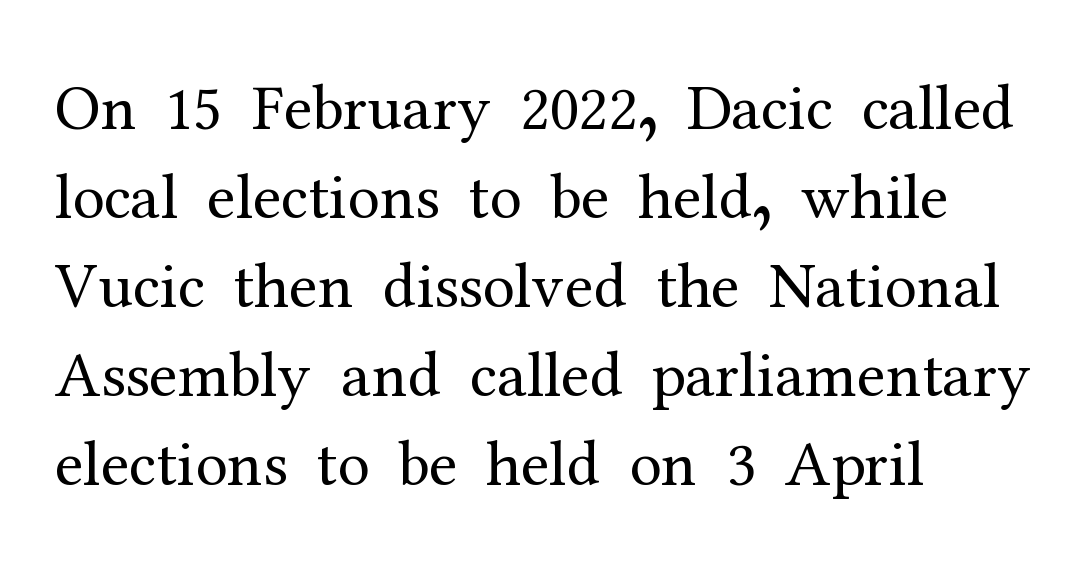
{"serif": "yes", "italic": "no", "bold": "no", "weight": "regular", "width": "normal", "stroke_contrast": "medium", "x_height": "medium", "monospaced": "no", "underline": "no", "align": "left", "line_spacing": "normal", "line_spacing_ratio": 1.37, "letter_spacing": "normal", "letter_spacing_em": 0.0, "glyph_px": 65}
